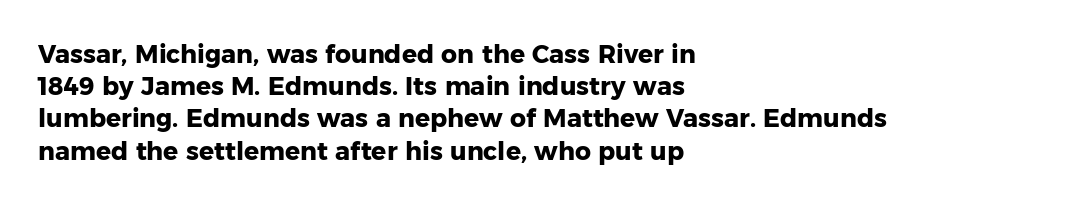
The lines sit at an ordinary, default distance from one another. Italic? Not at all — the glyphs are vertical. This rendering leaves character spacing at its baseline value. A student would call this left alignment; a typographer would say flush left, rag right.
